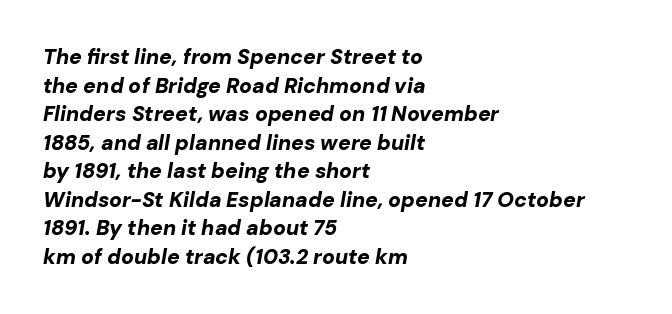
Q: Is the text bold? A: Yes.
Q: Is the text italic (slanted)? A: Yes, it leans right by about 10 degrees.
Q: Is the text underlined? A: No.
Q: How is the paragraph aligned? A: Left-aligned.
Q: Is the spacing between letters normal or unusually wide? A: Normal.
Q: Is the spacing between lines tight, normal or loose? A: Normal.
